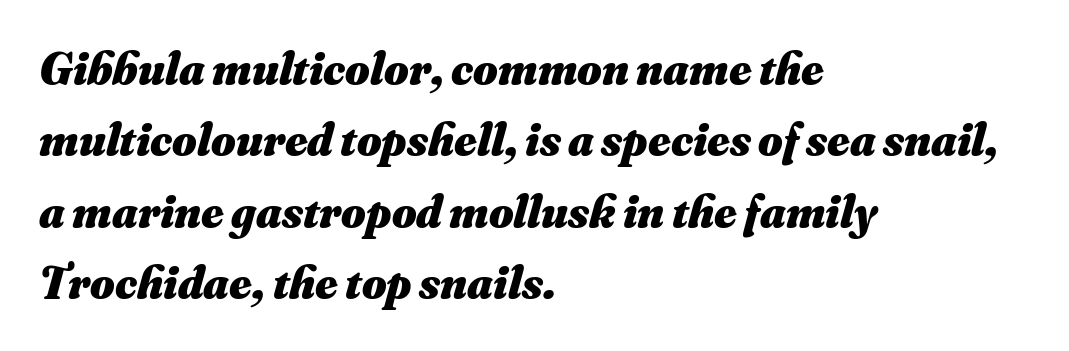
{"italic": "yes", "lean": "right", "slant_degrees": 16, "bold": "yes", "weight": "heavy", "width": "normal", "stroke_contrast": "medium", "x_height": "small", "monospaced": "no", "underline": "no", "align": "left", "line_spacing": "normal", "line_spacing_ratio": 1.52, "letter_spacing": "normal", "letter_spacing_em": 0.0, "glyph_px": 47}
